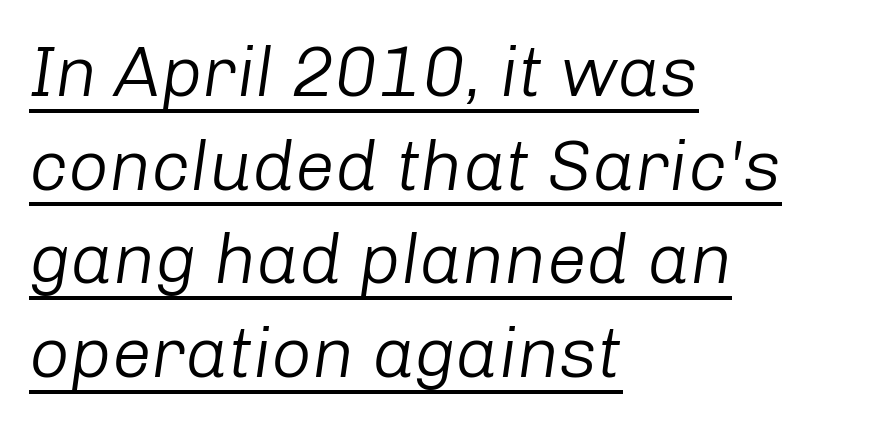
Q: Is the text bold? A: No.
Q: Is the text italic (slanted)? A: Yes, it leans right by about 8 degrees.
Q: Is the text underlined? A: Yes.
Q: How is the paragraph aligned? A: Left-aligned.
Q: Is the spacing between letters normal or unusually wide? A: Normal.
Q: Is the spacing between lines tight, normal or loose? A: Normal.
Q: Width (condensed, normal, or wide)? A: Normal.
Q: Stroke contrast? A: Low.
Q: x-height? A: Medium.
Q: Monospaced? A: No.
